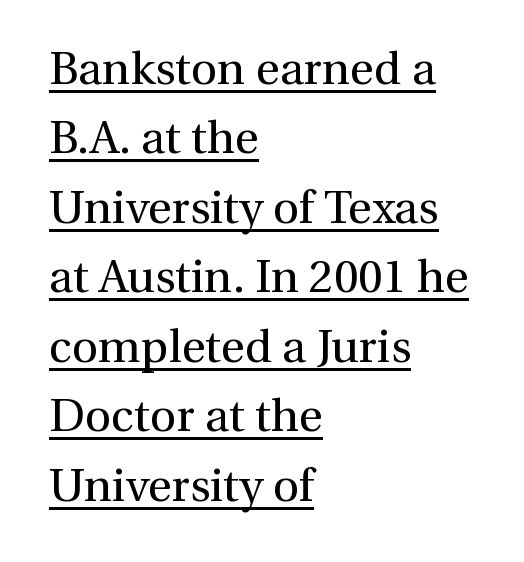
The image shows 46 px regular-weight serif type, upright; set left-aligned, normal line spacing (1.51x), normal letter spacing, underlined; medium stroke contrast and a medium x-height.
